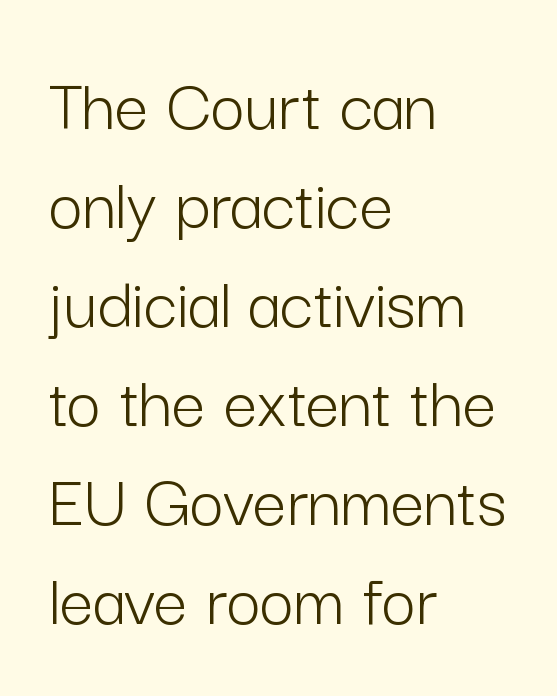
{"serif": "no", "italic": "no", "bold": "no", "weight": "light", "width": "normal", "stroke_contrast": "low", "x_height": "medium", "monospaced": "no", "underline": "no", "align": "left", "line_spacing": "normal", "line_spacing_ratio": 1.32, "letter_spacing": "normal", "letter_spacing_em": 0.0, "glyph_px": 75}
